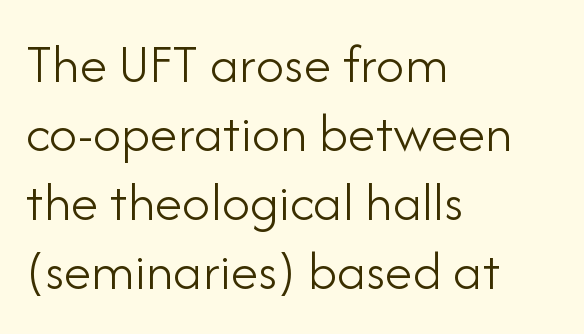
Q: Is the text bold? A: No.
Q: Is the text italic (slanted)? A: No, it is upright.
Q: Is the typeface a serif or a sans-serif typeface? A: Sans-serif.
Q: Is the text underlined? A: No.
Q: How is the paragraph aligned? A: Left-aligned.
Q: Is the spacing between letters normal or unusually wide? A: Normal.
Q: Width (condensed, normal, or wide)? A: Normal.
Q: Stroke contrast? A: Low.
Q: x-height? A: Small.
Q: Monospaced? A: No.
